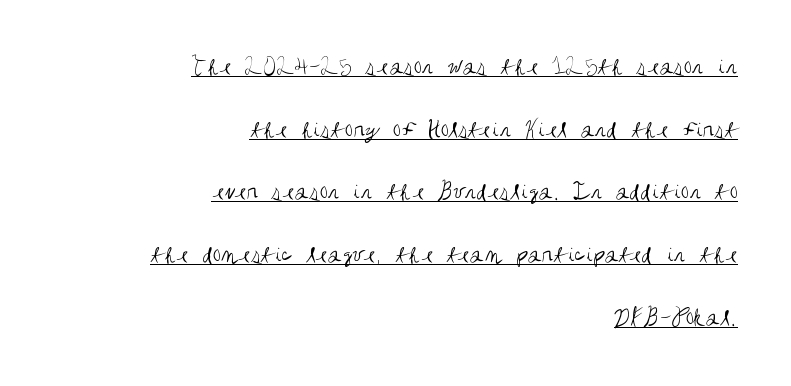
Does extra space separate the letters? No, they use regular spacing. The glyphs are accompanied by a horizontal stroke just below them. The letterforms sit at book weight or below. Successive baselines arrive slowly, with a big drop between each.
